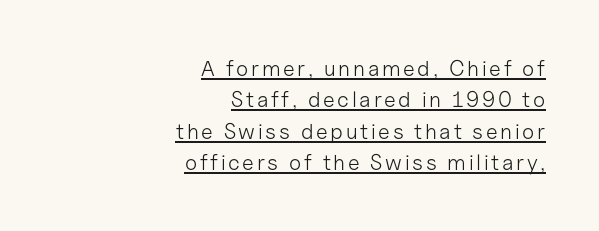
Q: Is the text bold? A: No.
Q: Is the text italic (slanted)? A: No, it is upright.
Q: Is the text underlined? A: Yes.
Q: How is the paragraph aligned? A: Right-aligned.
Q: Is the spacing between lines tight, normal or loose? A: Normal.
